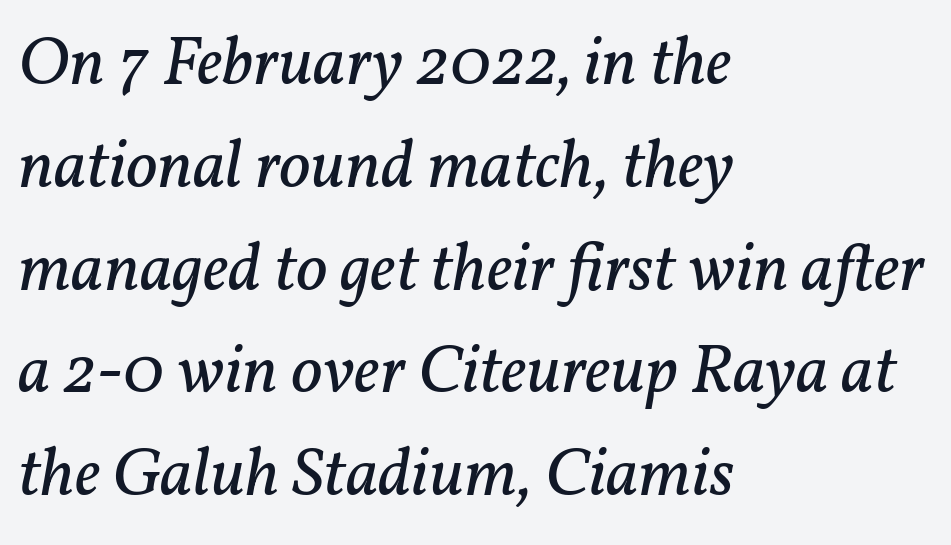
Spacing verdict: proportional, widths tailored to each character. Characters are canted at an angle relative to the baseline's perpendicular. Letters have the restrained weight of plain body copy at most. Evenly set lines give the paragraph a standard silhouette.
